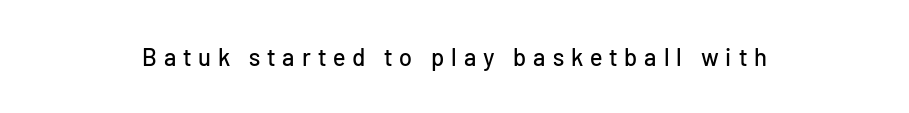
The image shows 24 px text type, upright; set unusually wide letter spacing (+0.29 em), not underlined.
